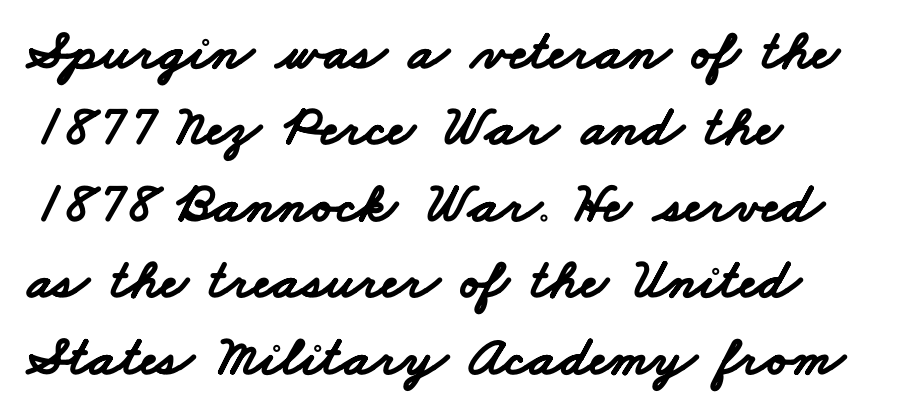
{"serif": "no", "bold": "yes", "weight": "bold", "width": "wide", "stroke_contrast": "low", "x_height": "small", "monospaced": "no", "underline": "no", "align": "left", "line_spacing": "normal", "line_spacing_ratio": 1.34, "letter_spacing": "normal", "letter_spacing_em": 0.0, "glyph_px": 57}
